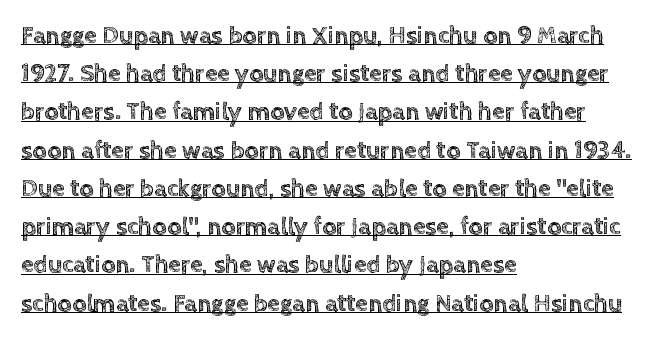
{"italic": "no", "underline": "yes", "align": "left", "line_spacing": "normal", "line_spacing_ratio": 1.53, "letter_spacing": "normal", "letter_spacing_em": 0.0, "glyph_px": 25}
